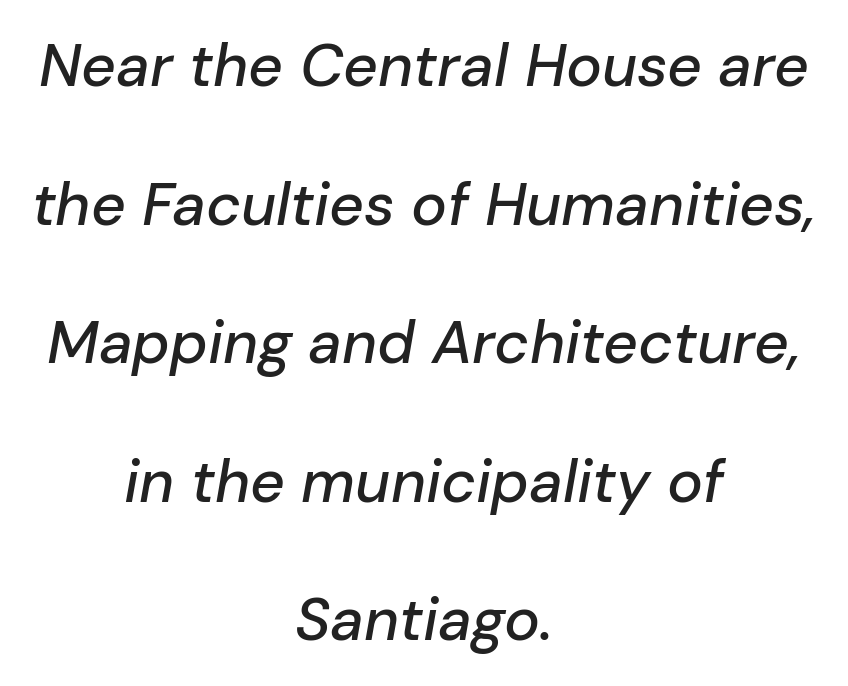
The line-height multiplier appears high, well above default. The lettering tilts uniformly, giving the passage an italic look. Underline: absent. Think of a printed novel: that variable character pitch is what you see here. Nobody touched the tracking dial on this one. In CSS terms this would be text-align: center.
